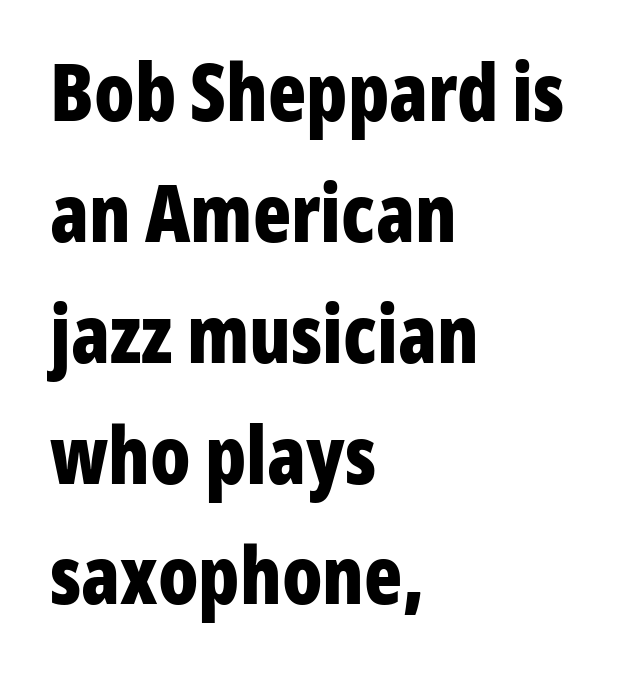
The passage shown is typed in a proportional face where columns would drift. Every letter is thick-stroked: bold, no question. Quick note: underline off. Quick note: interline space is typical.
